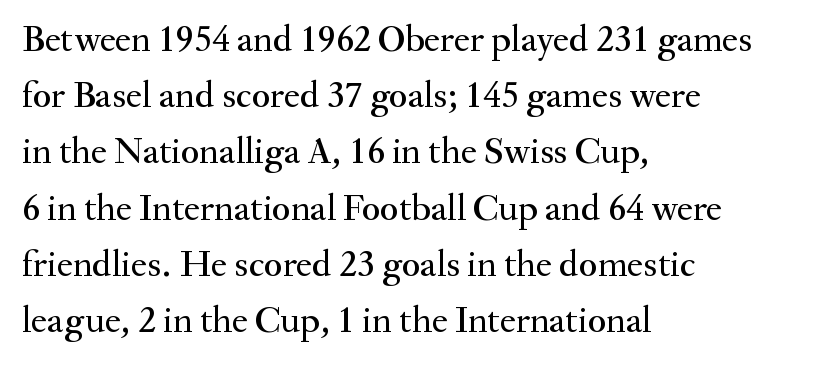
The image shows 38 px serif type, upright; set left-aligned, normal line spacing (1.48x), normal letter spacing, not underlined; medium stroke contrast and a small x-height.
